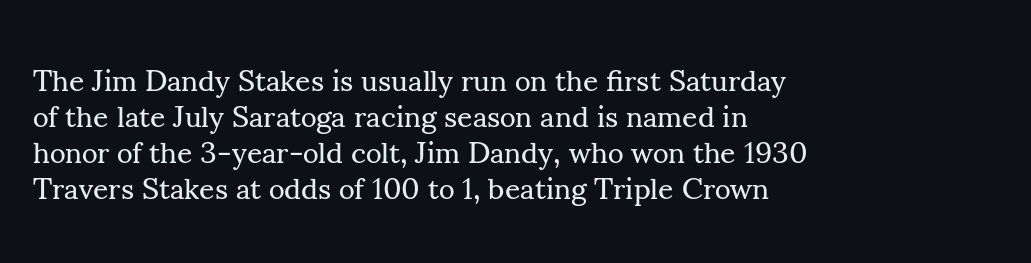
The image shows 30 px regular-weight serif type, upright; set left-aligned, line spacing 1.2x, normal letter spacing, not underlined; medium stroke contrast and a small x-height.
